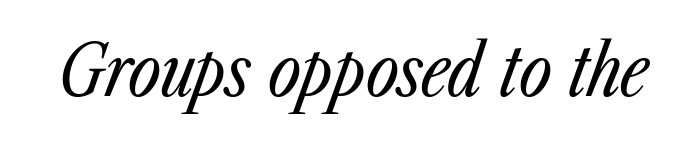
Stems here are at most as thick as an everyday book face. Yep, that's italic — everything's leaning. Unmarked baselines from the first word to the last. The horizontal fit of the characters is conventional and even. Note the varied advance widths — an 'i' is clearly narrower than an 'm'.
